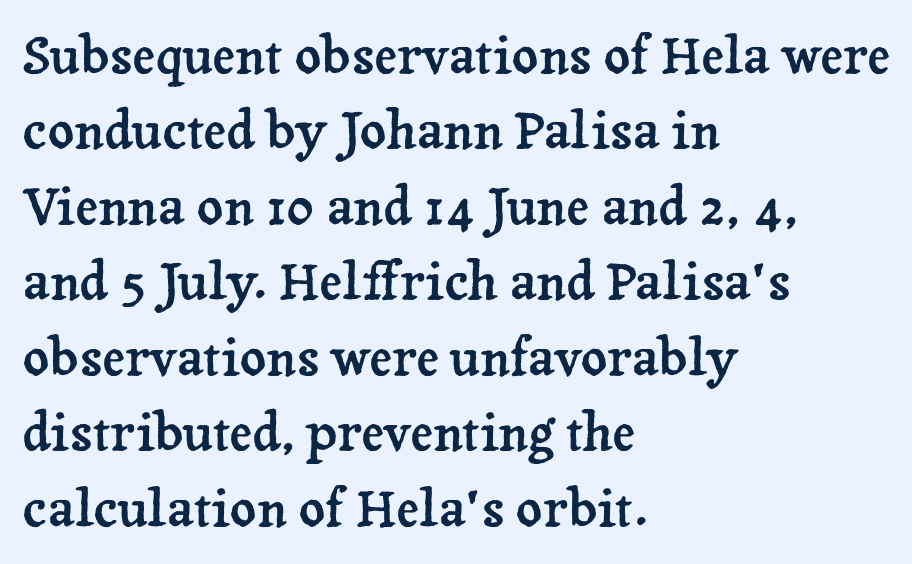
{"serif": "yes", "italic": "no", "width": "normal", "stroke_contrast": "low", "x_height": "medium", "monospaced": "no", "underline": "no", "align": "left", "line_spacing": "normal", "line_spacing_ratio": 1.48, "letter_spacing": "normal", "letter_spacing_em": 0.0, "glyph_px": 51}
